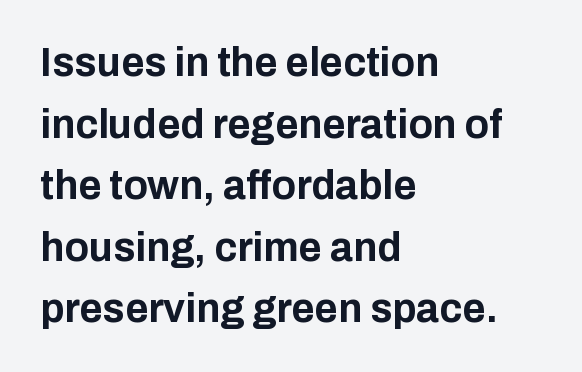
The passage shown has conventional tracking throughout. As a designer I'd log this as weight 700, bold. Type without underlining. Notice how the passage keeps a crisp vertical edge on the left only.
